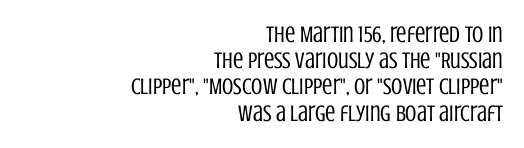
Q: Is the text bold? A: No.
Q: Is the text italic (slanted)? A: No, it is upright.
Q: Is the text underlined? A: No.
Q: How is the paragraph aligned? A: Right-aligned.
Q: Is the spacing between letters normal or unusually wide? A: Normal.
Q: Is the spacing between lines tight, normal or loose? A: Tight.
